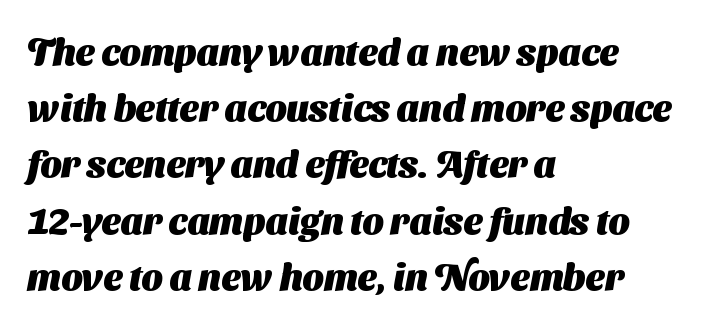
Q: Is the text bold? A: Yes.
Q: Is the typeface a serif or a sans-serif typeface? A: Sans-serif.
Q: Is the text underlined? A: No.
Q: How is the paragraph aligned? A: Left-aligned.
Q: Is the spacing between letters normal or unusually wide? A: Normal.
Q: Is the spacing between lines tight, normal or loose? A: Normal.
Q: Width (condensed, normal, or wide)? A: Normal.
Q: Stroke contrast? A: Medium.
Q: x-height? A: Medium.
Q: Monospaced? A: No.
